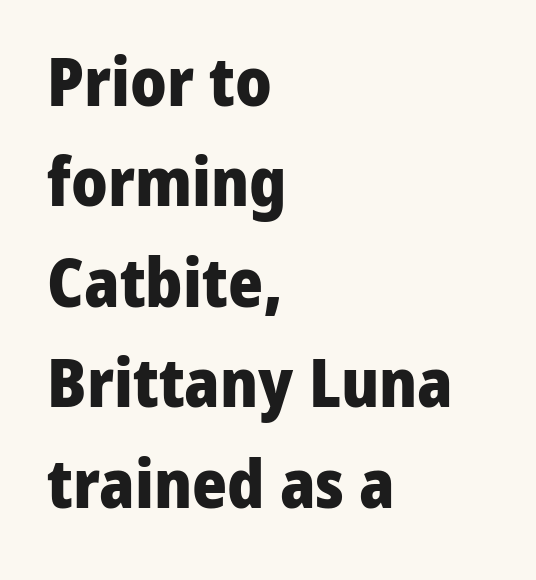
The image shows 67 px heavy sans-serif type, upright; set left-aligned, normal line spacing (1.5x), normal letter spacing, not underlined; low stroke contrast and a medium x-height.
